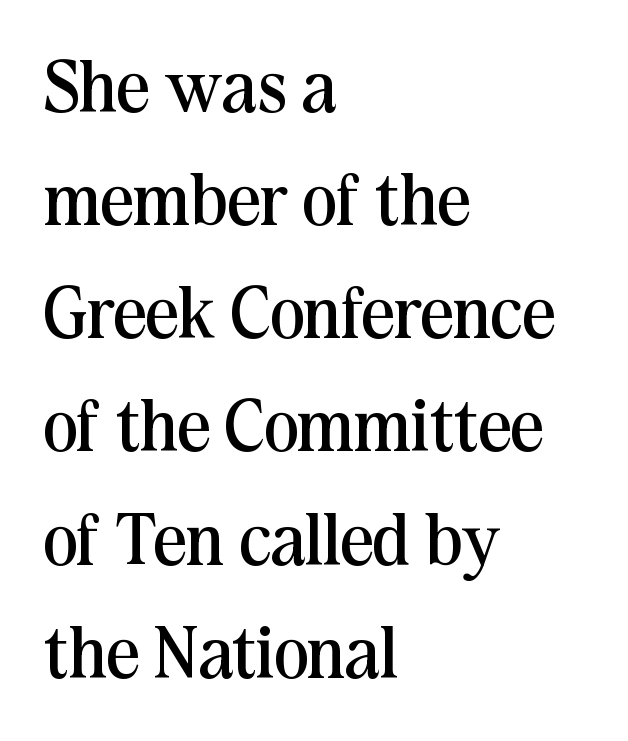
The image shows 73 px regular-weight serif type, upright; set left-aligned, normal line spacing (1.55x), normal letter spacing, not underlined; medium stroke contrast and a medium x-height.
